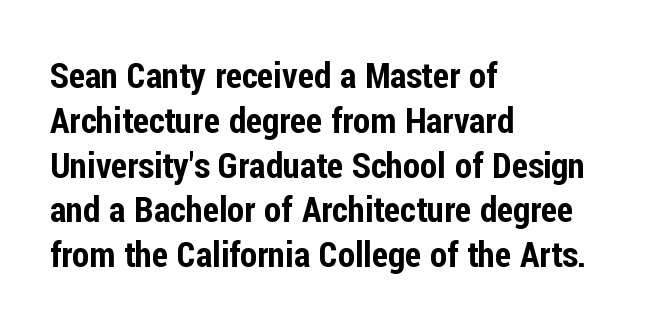
The image shows 35 px condensed sans-serif type, upright; set left-aligned, normal line spacing (1.28x), normal letter spacing, not underlined; low stroke contrast and a medium x-height.
